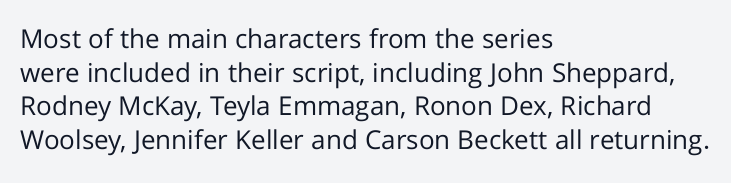
Q: Is the text bold? A: No.
Q: Is the text italic (slanted)? A: No, it is upright.
Q: Is the text underlined? A: No.
Q: How is the paragraph aligned? A: Left-aligned.
Q: Is the spacing between letters normal or unusually wide? A: Normal.
Q: Is the spacing between lines tight, normal or loose? A: Normal.
